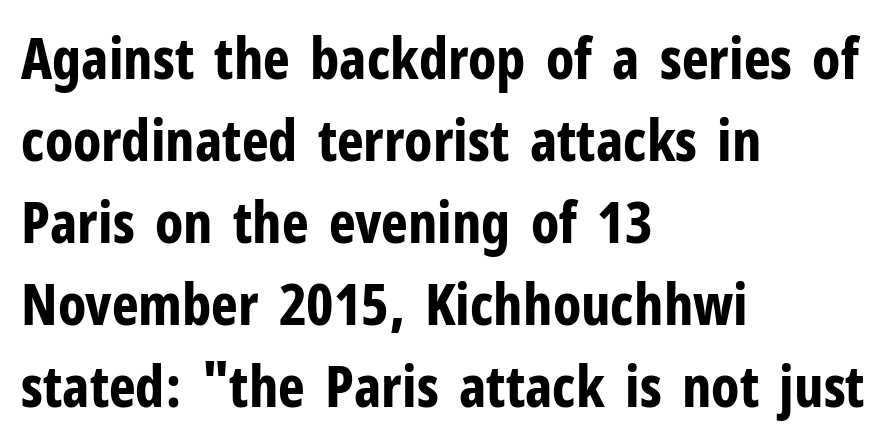
{"serif": "no", "italic": "no", "bold": "yes", "weight": "bold", "width": "condensed", "stroke_contrast": "low", "x_height": "medium", "monospaced": "no", "underline": "no", "align": "left", "line_spacing": "normal", "line_spacing_ratio": 1.44, "letter_spacing": "normal", "letter_spacing_em": 0.0, "glyph_px": 57}
